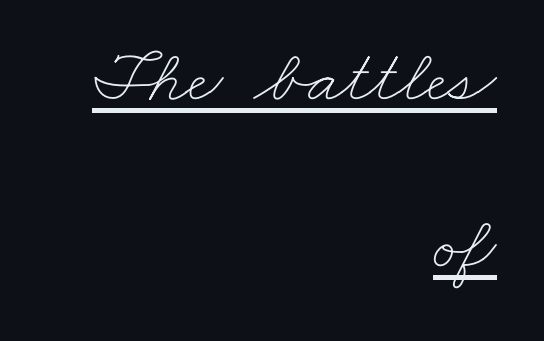
Q: Is the text bold? A: No.
Q: Is the text underlined? A: Yes.
Q: How is the paragraph aligned? A: Right-aligned.
Q: Is the spacing between letters normal or unusually wide? A: Normal.
Q: Is the spacing between lines tight, normal or loose? A: Loose.
Q: Width (condensed, normal, or wide)? A: Wide.
Q: Stroke contrast? A: Low.
Q: x-height? A: Small.
Q: Monospaced? A: No.
